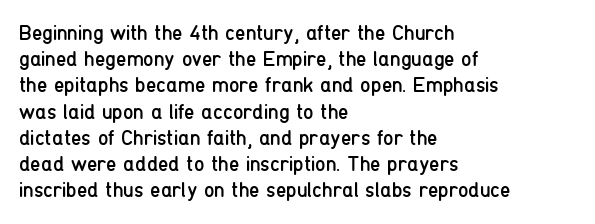
The image shows 21 px text type, upright; set left-aligned, normal line spacing (1.25x), normal letter spacing, not underlined.
